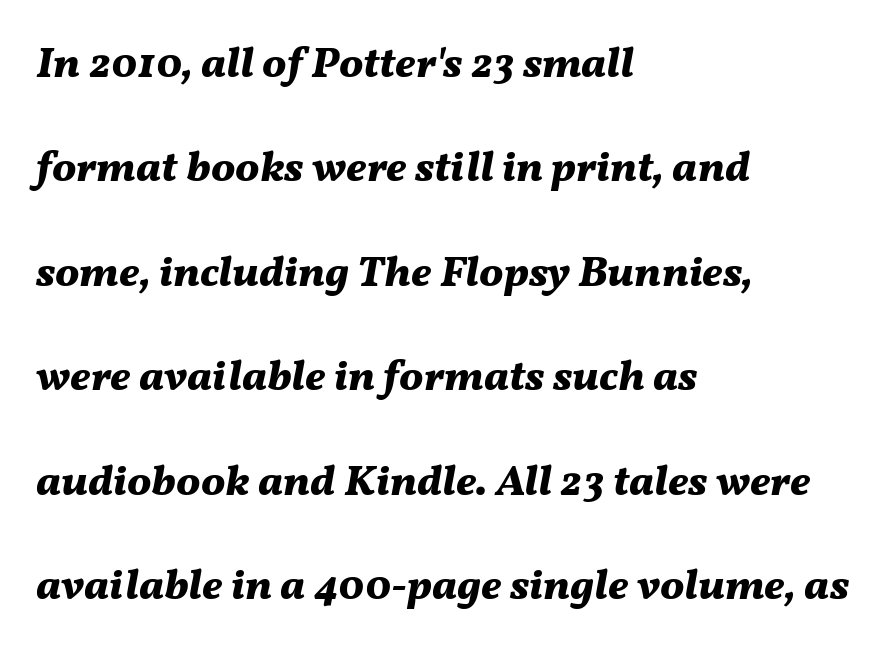
The sample has been set heavy, in full bold. These lines were composed using italics. Underline: absent. The paragraph has a hard left edge and a soft right edge.
